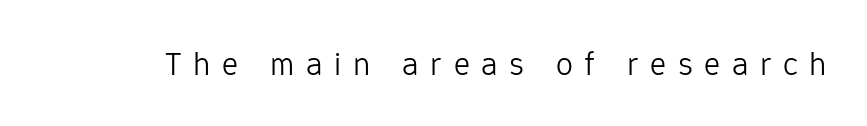
{"serif": "no", "italic": "no", "bold": "no", "weight": "light", "width": "normal", "stroke_contrast": "low", "x_height": "medium", "monospaced": "no", "underline": "no", "letter_spacing": "wide", "letter_spacing_em": 0.34, "glyph_px": 34}
